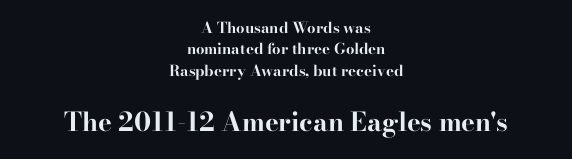
Its strokes are broad and dark, the hallmark of bold type. The leading is moderate, giving the passage an even texture. The typesetter chose a symmetrical, centered arrangement here. The type is set solid horizontally, with unmodified tracking. Descenders are the only things crossing below the line.
